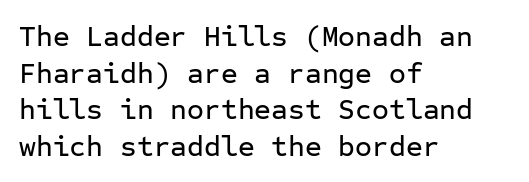
The image shows 29 px sans-serif type, upright, monospaced; set left-aligned, normal line spacing (1.26x), normal letter spacing, not underlined; low stroke contrast and a medium x-height.
